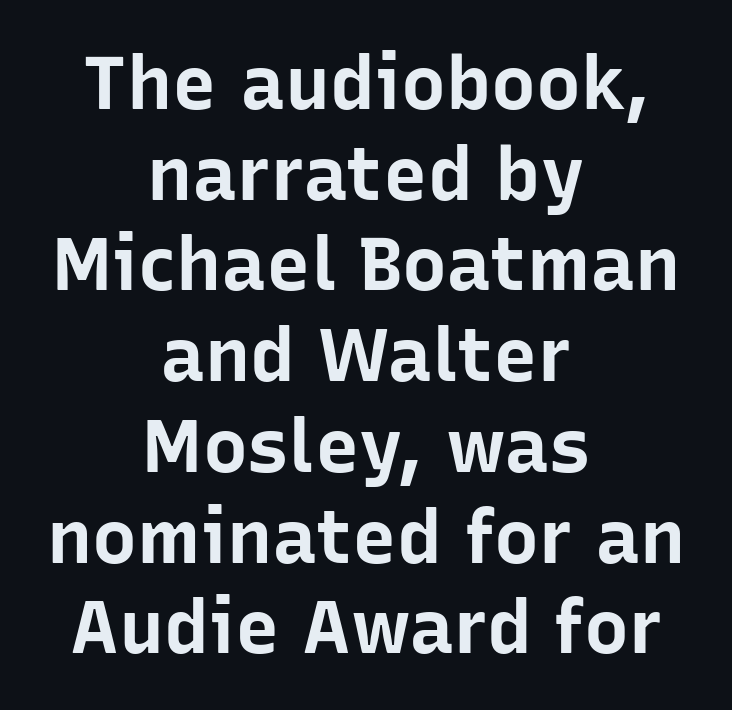
The image shows 75 px bold sans-serif type, upright; set centered, line spacing 1.21x, normal letter spacing, not underlined; low stroke contrast and a medium x-height.
